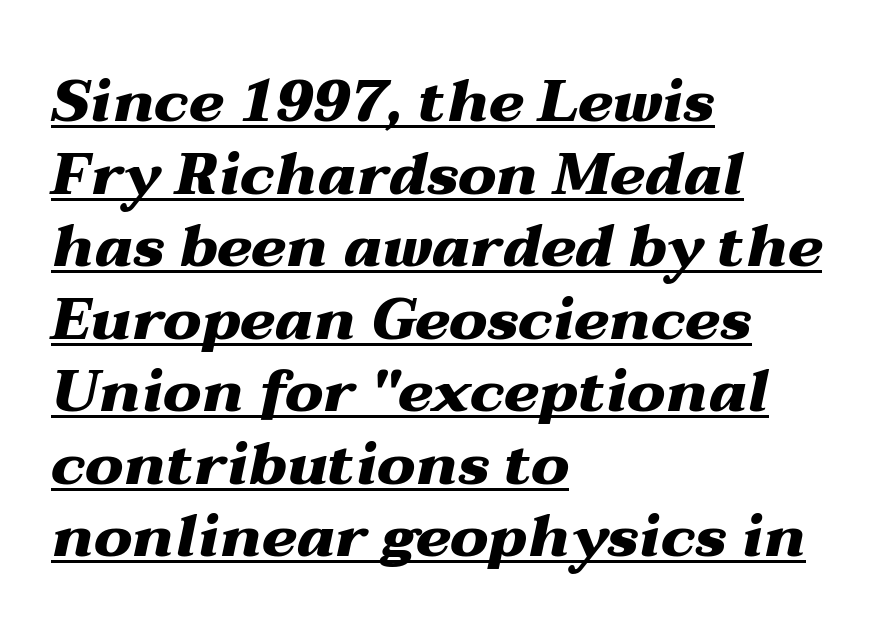
These lines are rendered in a variable-pitch font. One-word summary of the alignment: left. Emphasis is given by a line drawn under the lettering. The typesetting leans heavy: a genuine bold.
